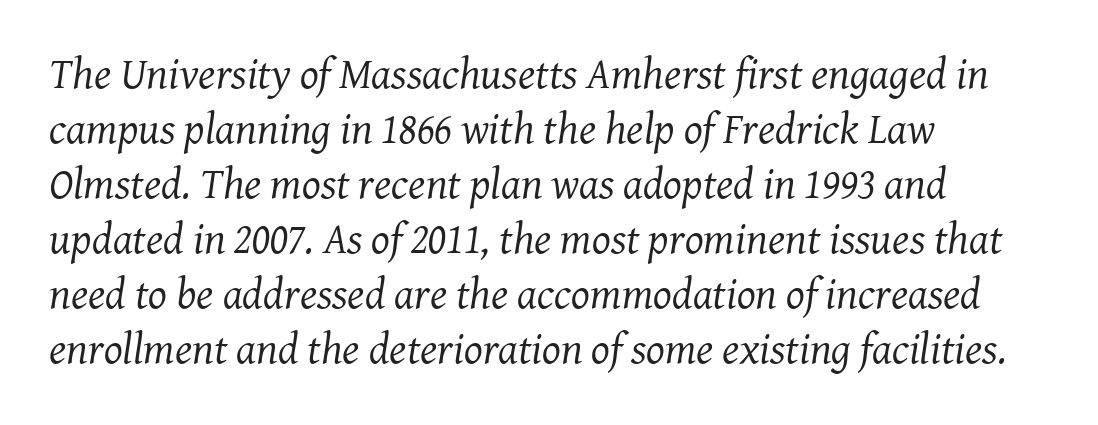
Weight class: somewhere from thin through regular. Words appear dense and cohesive because spacing is normal. Check where the strokes stop: tiny serifs finish them off. Clear beneath every line of the passage. Varying glyph widths throughout — classic text-font behaviour. Short and long lines alike share a common starting point at left.
